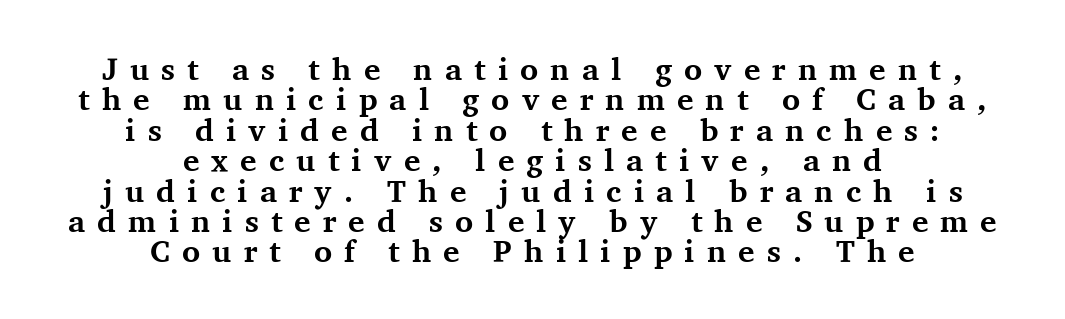
{"serif": "yes", "italic": "no", "bold": "yes", "weight": "bold", "width": "normal", "stroke_contrast": "medium", "x_height": "medium", "monospaced": "no", "underline": "no", "align": "center", "line_spacing": "tight", "line_spacing_ratio": 0.98, "letter_spacing": "wide", "letter_spacing_em": 0.39, "glyph_px": 31}
